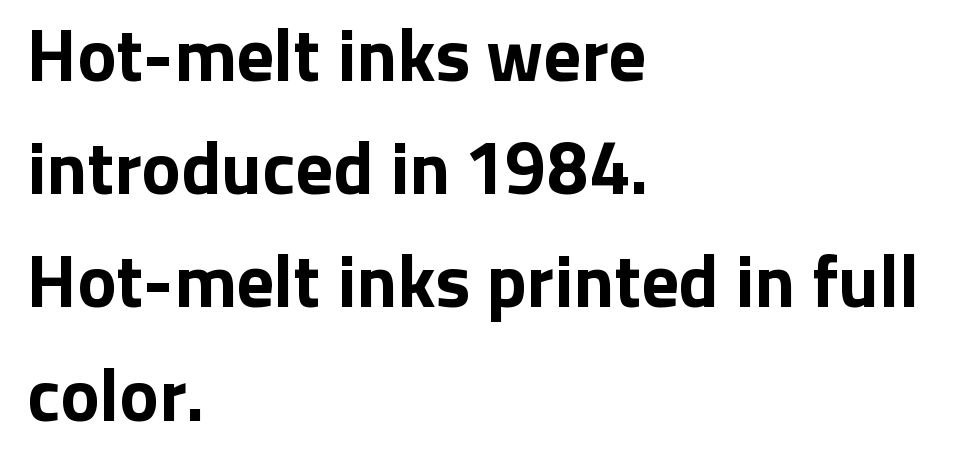
Interline gaps are of average width in this sample. The area under the type is left untouched. The gaps between neighbouring characters are ordinary and unremarkable. Heavy, bold letterforms.
